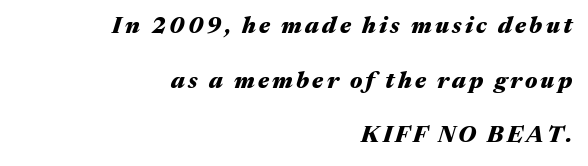
{"italic": "yes", "lean": "right", "slant_degrees": 17, "bold": "yes", "underline": "no", "align": "right", "line_spacing": "loose", "line_spacing_ratio": 2.38, "glyph_px": 23}
